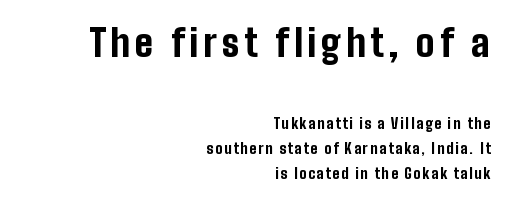
{"serif": "no", "italic": "no", "bold": "yes", "weight": "bold", "width": "condensed", "stroke_contrast": "low", "x_height": "medium", "monospaced": "no", "underline": "no", "align": "right", "line_spacing_ratio": 1.78, "larger_block": "first", "size_ratio": 2.64, "glyph_px": 37}
